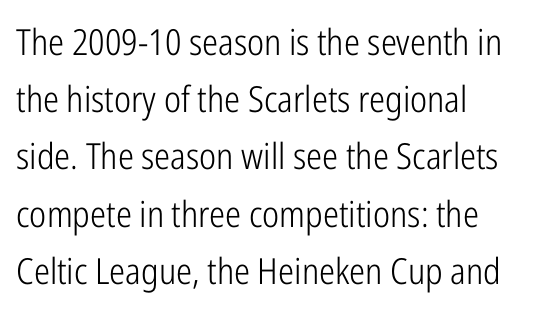
The image shows 36 px light, condensed sans-serif type, upright; set left-aligned, normal line spacing (1.59x), normal letter spacing, not underlined; low stroke contrast and a medium x-height.
